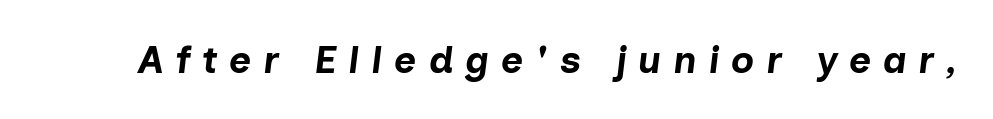
Loose tracking; the words dissolve into strings of separated letters. Type without underlining. Designer's note — italics engaged. These lines are rendered in a variable-pitch font. Heft: maximum for text — a bold.
